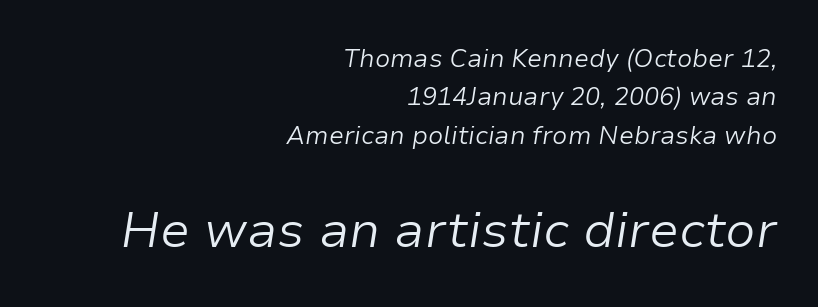
Q: Is the text bold? A: No.
Q: Is the text italic (slanted)? A: Yes, it leans right by about 9 degrees.
Q: Is the text underlined? A: No.
Q: How is the paragraph aligned? A: Right-aligned.
Q: Is the spacing between letters normal or unusually wide? A: Normal.
Q: Is the spacing between lines tight, normal or loose? A: Normal.
Q: Which block of text is set in a larger size, the first (top) or the second (bottom)? A: The second (bottom) one.
Q: Width (condensed, normal, or wide)? A: Normal.
Q: Stroke contrast? A: Low.
Q: x-height? A: Medium.
Q: Monospaced? A: No.
